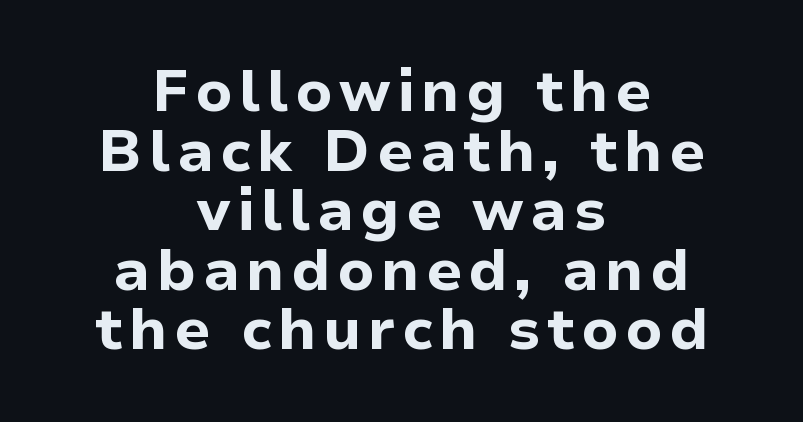
{"serif": "no", "italic": "no", "bold": "yes", "weight": "bold", "width": "normal", "stroke_contrast": "low", "x_height": "medium", "monospaced": "no", "underline": "no", "align": "center", "line_spacing": "tight", "line_spacing_ratio": 1.01, "glyph_px": 59}
